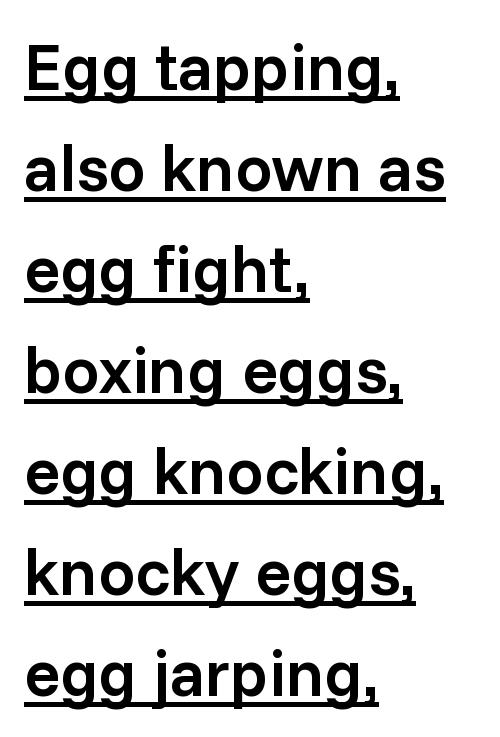
The image shows 66 px semibold sans-serif type, upright; set left-aligned, normal line spacing (1.53x), normal letter spacing, underlined; low stroke contrast and a medium x-height.
